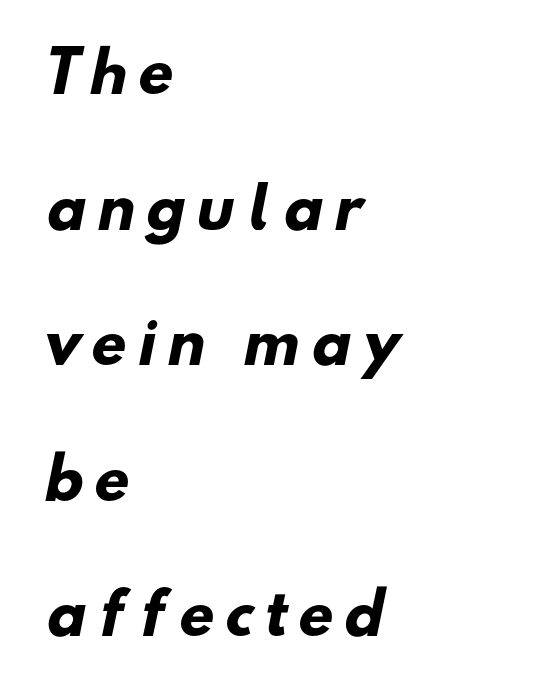
{"serif": "no", "bold": "yes", "weight": "heavy", "width": "normal", "stroke_contrast": "low", "x_height": "small", "monospaced": "no", "underline": "no", "align": "left", "line_spacing": "loose", "line_spacing_ratio": 2.42, "letter_spacing": "wide", "letter_spacing_em": 0.21, "glyph_px": 56}
